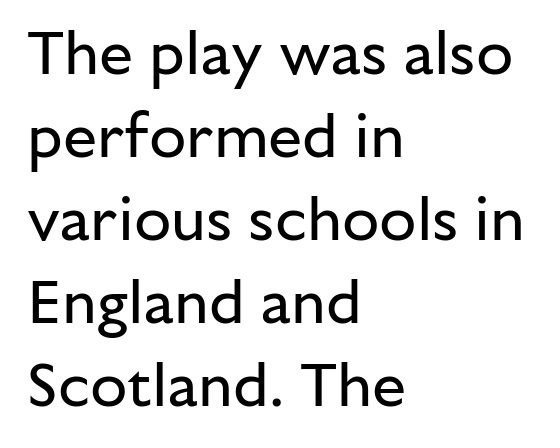
The passage shown has conventional tracking throughout. Vertical spacing — default. The axis of the letterforms is exactly vertical. Quick note: underline off. These lines are composed in type without serifs. The rag falls on the right side of this text block.
